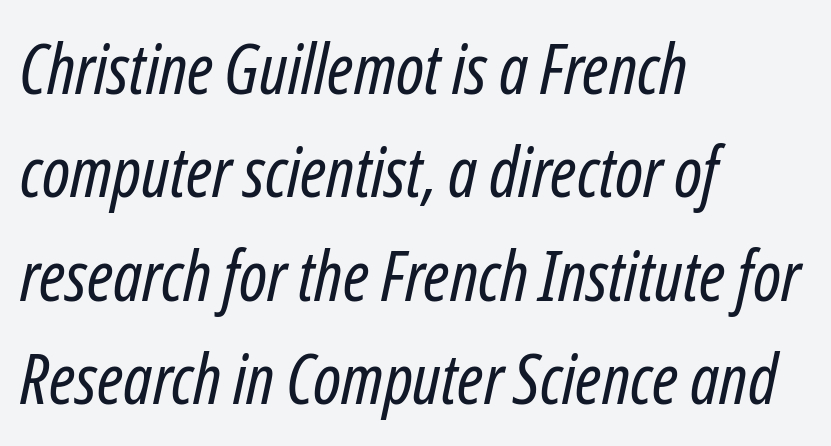
Q: Is the text bold? A: No.
Q: Is the text italic (slanted)? A: Yes, it leans right by about 12 degrees.
Q: Is the text underlined? A: No.
Q: How is the paragraph aligned? A: Left-aligned.
Q: Is the spacing between letters normal or unusually wide? A: Normal.
Q: Is the spacing between lines tight, normal or loose? A: Normal.
Q: Width (condensed, normal, or wide)? A: Condensed.
Q: Stroke contrast? A: Low.
Q: x-height? A: Medium.
Q: Monospaced? A: No.
